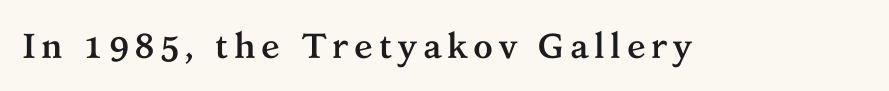
Q: Is the text bold? A: Yes.
Q: Is the text italic (slanted)? A: No, it is upright.
Q: Is the typeface a serif or a sans-serif typeface? A: Serif.
Q: Is the text underlined? A: No.
Q: Width (condensed, normal, or wide)? A: Normal.
Q: Stroke contrast? A: Medium.
Q: x-height? A: Medium.
Q: Monospaced? A: No.
